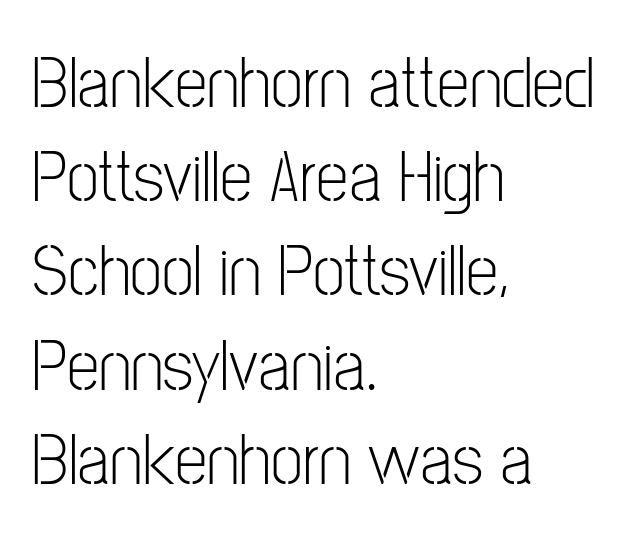
The image shows 73 px light, condensed sans-serif type, upright; set left-aligned, normal line spacing (1.29x), normal letter spacing, not underlined; low stroke contrast and a medium x-height.
